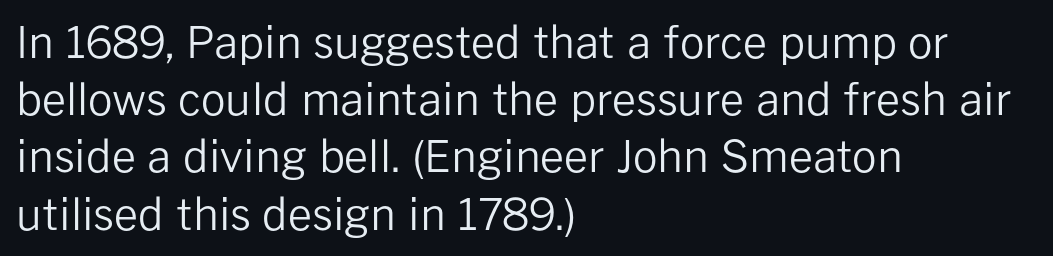
Nothing heavy about these letters — not bold at all. Honestly, there is no underline to notice here at all. Is there any slant? The stems are plumb. Look at the tracking — it's just the regular setting, nothing added. The rag falls on the right side of this text block.
